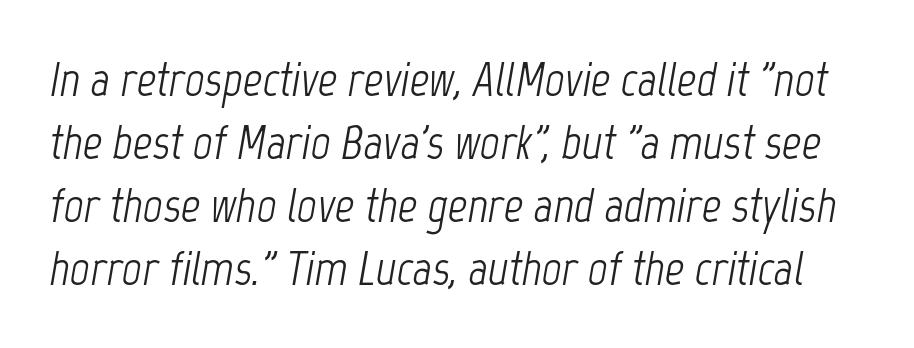
A typesetter would mark this as italic. Each word holds together tightly as a unit, with standard inter-letter gaps. Weight class: somewhere from thin through regular. A typesetter would call this leading conventional body-copy spacing.
